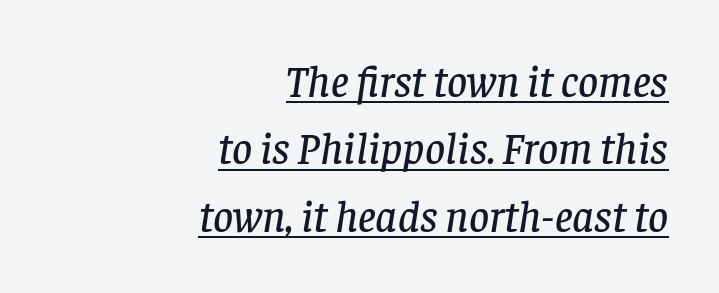
Standard letterfit; no display-style spreading of the glyphs. One-word summary of the alignment: right. This rendering employs a face with finishing strokes, i.e., a serif. Glance below the letters and you will spot a drawn line. The face used here is proportionally spaced, like ordinary book or web type.
